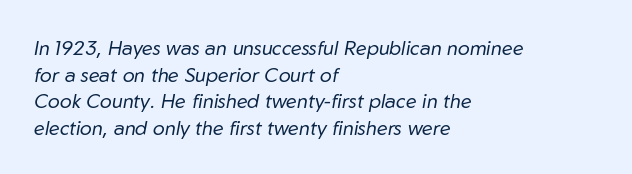
{"italic": "yes", "lean": "right", "slant_degrees": 10, "bold": "no", "underline": "no", "align": "left", "line_spacing": "normal", "line_spacing_ratio": 1.33, "letter_spacing": "normal", "letter_spacing_em": 0.0, "glyph_px": 20}
